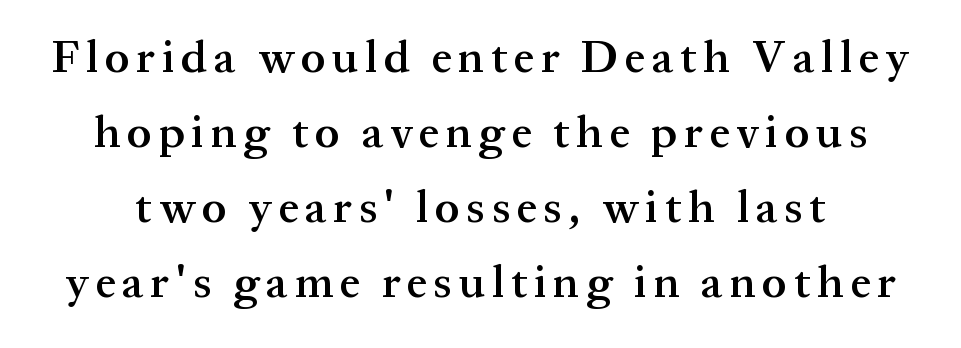
Q: Is the text bold? A: Semi-bold.
Q: Is the text italic (slanted)? A: No, it is upright.
Q: Is the typeface a serif or a sans-serif typeface? A: Serif.
Q: Is the text underlined? A: No.
Q: Is the spacing between lines tight, normal or loose? A: Normal.
Q: Width (condensed, normal, or wide)? A: Normal.
Q: Stroke contrast? A: Medium.
Q: x-height? A: Medium.
Q: Monospaced? A: No.
